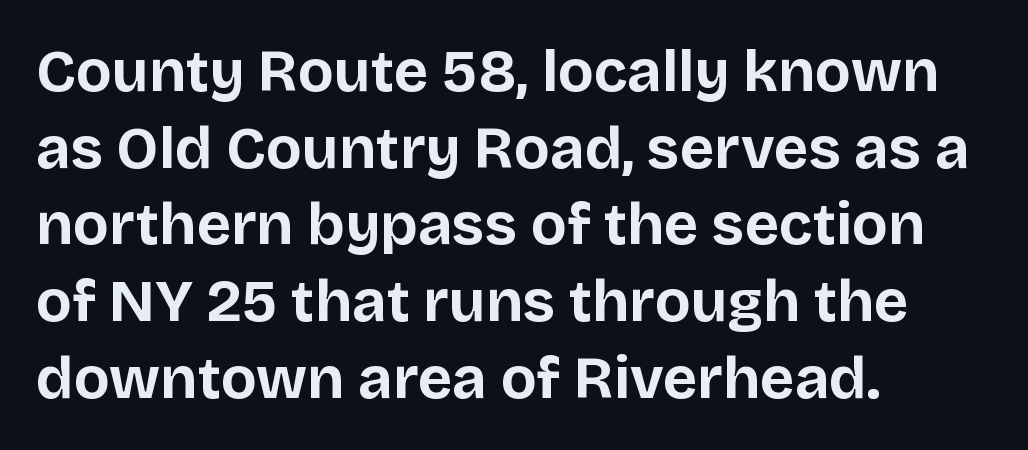
Q: Is the text bold? A: Yes.
Q: Is the text italic (slanted)? A: No, it is upright.
Q: Is the typeface a serif or a sans-serif typeface? A: Sans-serif.
Q: Is the text underlined? A: No.
Q: How is the paragraph aligned? A: Left-aligned.
Q: Is the spacing between letters normal or unusually wide? A: Normal.
Q: Is the spacing between lines tight, normal or loose? A: Normal.
Q: Width (condensed, normal, or wide)? A: Normal.
Q: Stroke contrast? A: Low.
Q: x-height? A: Large.
Q: Monospaced? A: No.
